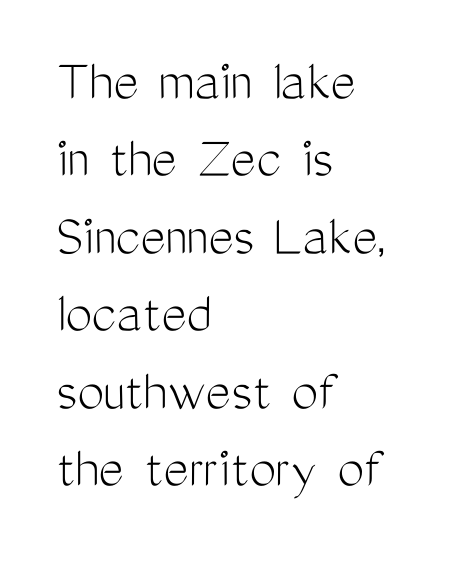
Short note: letters normally spaced. The leading is moderate, giving the passage an even texture. If you drew a ruler down the left edge, every line would touch it. The weight tops out at a normal text grade.
